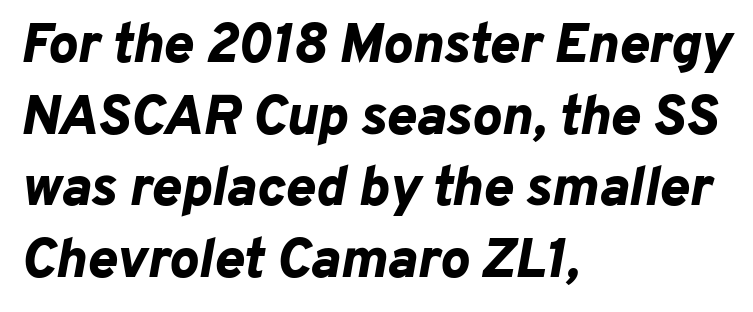
The image shows 56 px bold type, italic (leaning right); set left-aligned, normal line spacing (1.28x), normal letter spacing, not underlined; low stroke contrast and a medium x-height.
